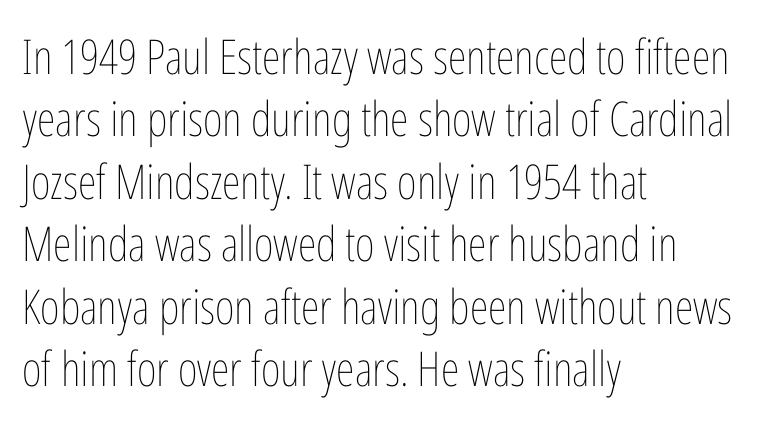
{"italic": "no", "bold": "no", "weight": "thin", "width": "condensed", "stroke_contrast": "low", "x_height": "medium", "monospaced": "no", "underline": "no", "align": "left", "line_spacing": "normal", "line_spacing_ratio": 1.3, "letter_spacing": "normal", "letter_spacing_em": 0.0, "glyph_px": 48}
